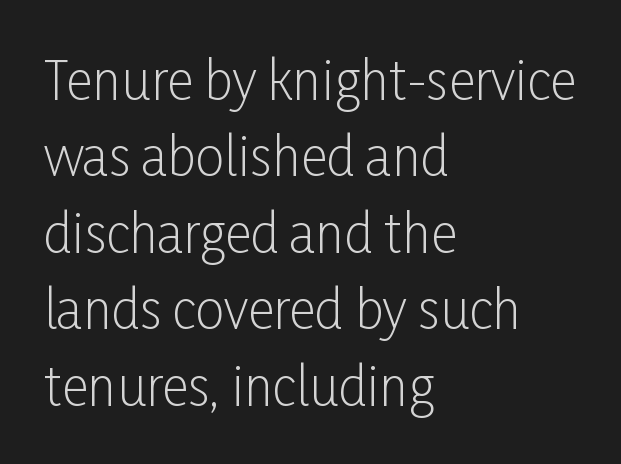
The image shows 52 px light, condensed sans-serif type, upright; set left-aligned, normal line spacing (1.47x), normal letter spacing, not underlined; low stroke contrast and a medium x-height.
